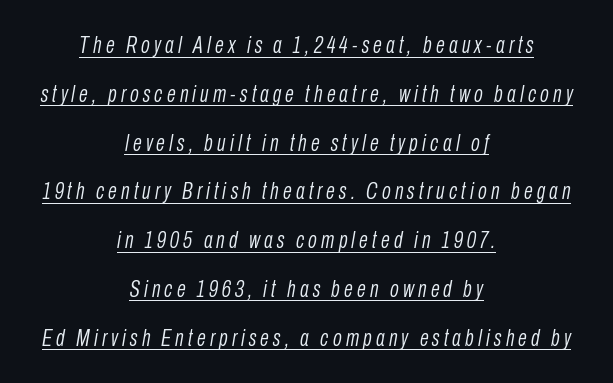
{"italic": "yes", "lean": "right", "slant_degrees": 10, "bold": "no", "underline": "yes", "align": "center", "line_spacing": "loose", "line_spacing_ratio": 2.12, "glyph_px": 23}
